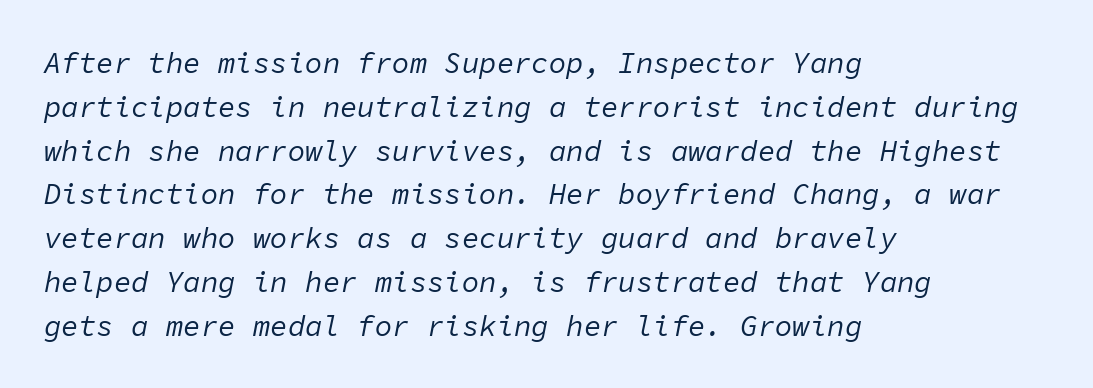
Q: Is the text bold? A: No.
Q: Is the text italic (slanted)? A: Yes, it leans right by about 11 degrees.
Q: Is the text underlined? A: No.
Q: How is the paragraph aligned? A: Left-aligned.
Q: Is the spacing between letters normal or unusually wide? A: Normal.
Q: Is the spacing between lines tight, normal or loose? A: Normal.
Q: Width (condensed, normal, or wide)? A: Normal.
Q: Stroke contrast? A: Low.
Q: x-height? A: Medium.
Q: Monospaced? A: Yes.
